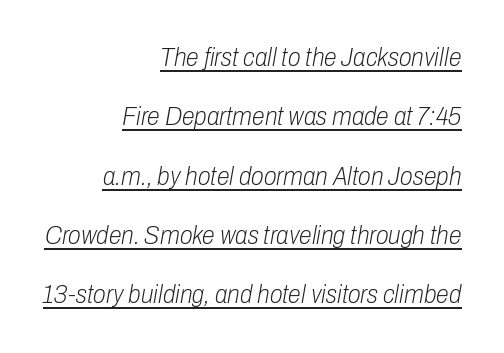
Q: Is the text bold? A: No.
Q: Is the text italic (slanted)? A: Yes, it leans right by about 10 degrees.
Q: Is the text underlined? A: Yes.
Q: How is the paragraph aligned? A: Right-aligned.
Q: Is the spacing between letters normal or unusually wide? A: Normal.
Q: Is the spacing between lines tight, normal or loose? A: Loose.
